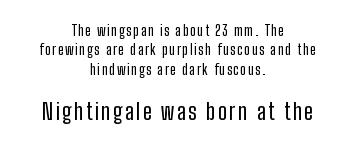
{"italic": "no", "underline": "no", "align": "center", "line_spacing": "normal", "line_spacing_ratio": 1.38, "larger_block": "second", "size_ratio": 1.57, "glyph_px": 22}
